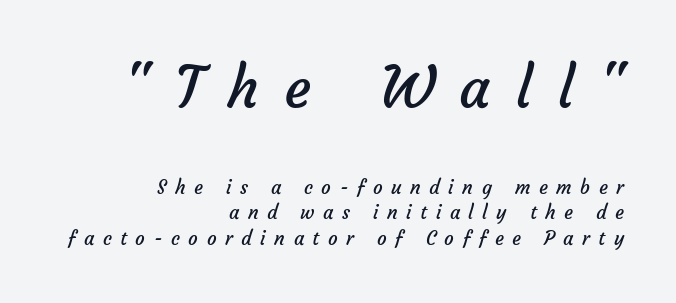
Anything drawn beneath the words? Only blank space. Think standard paragraph weight, or any step lighter than that. Display-style spreading of the glyphs; the letterfit is very open. You get the large type first, then a drop to smaller type. Teacher's note: observe the even right margin — that is flush-right alignment. Stroke terminals: plain, sans-serif.
